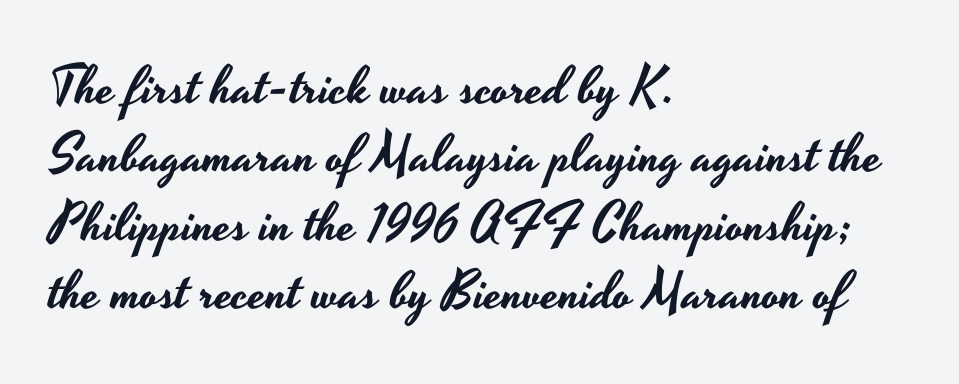
There is no visible air inserted between adjacent glyphs. Note the varied advance widths — an 'i' is clearly narrower than an 'm'. You can tell from the bare stems that sans-serif type was used.
